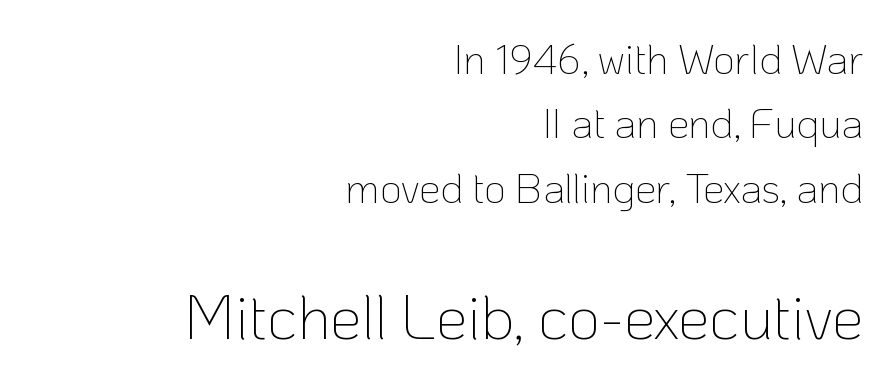
The image shows 63 px thin sans-serif type, upright; set right-aligned, normal line spacing (1.53x), normal letter spacing, not underlined; the second (bottom) block is 1.5x larger; low stroke contrast and a medium x-height.
